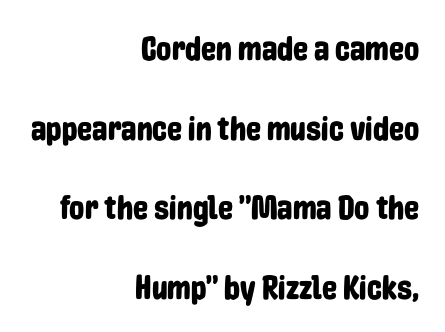
{"serif": "no", "italic": "no", "width": "condensed", "stroke_contrast": "low", "x_height": "medium", "monospaced": "no", "underline": "no", "align": "right", "line_spacing": "loose", "line_spacing_ratio": 2.34, "letter_spacing": "normal", "letter_spacing_em": 0.0, "glyph_px": 34}
